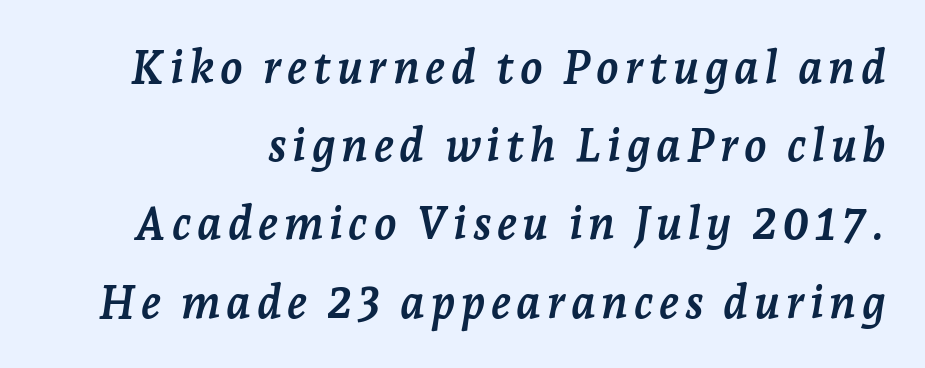
Q: Is the text bold? A: Yes.
Q: Is the text italic (slanted)? A: Yes, it leans right by about 7 degrees.
Q: Is the typeface a serif or a sans-serif typeface? A: Serif.
Q: Is the text underlined? A: No.
Q: Is the spacing between lines tight, normal or loose? A: Normal.
Q: Width (condensed, normal, or wide)? A: Normal.
Q: Stroke contrast? A: Low.
Q: x-height? A: Medium.
Q: Monospaced? A: No.
